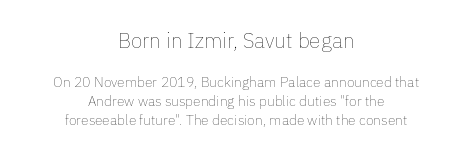
{"italic": "no", "bold": "no", "underline": "no", "align": "center", "line_spacing": "normal", "line_spacing_ratio": 1.37, "letter_spacing": "normal", "letter_spacing_em": 0.0, "larger_block": "first", "size_ratio": 1.5, "glyph_px": 21}
